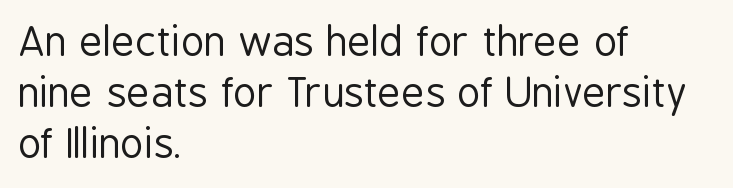
Serif or sans? Sans — the stroke terminals are bare. Letters rest on an invisible, unmarked baseline. These lines are rendered in a variable-pitch font. Caption: face not bold, strokes unweighted. Each new line begins a customary step beneath the previous one.
